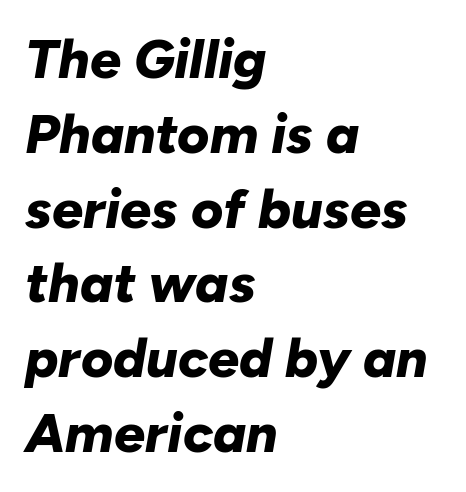
The image shows 55 px bold type, italic (leaning right); set left-aligned, normal line spacing (1.36x), normal letter spacing, not underlined; low stroke contrast and a medium x-height.
